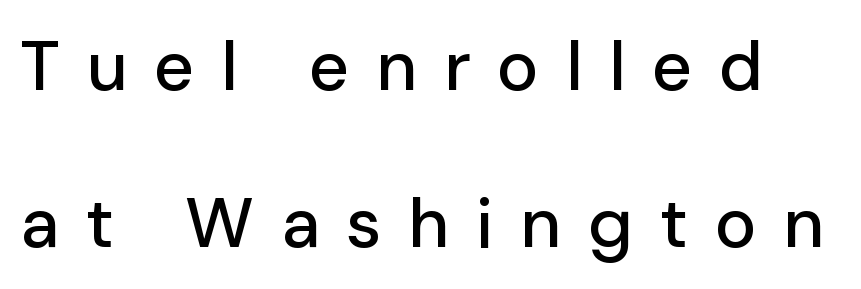
Q: Is the text italic (slanted)? A: No, it is upright.
Q: Is the typeface a serif or a sans-serif typeface? A: Sans-serif.
Q: Is the text underlined? A: No.
Q: Is the spacing between letters normal or unusually wide? A: Unusually wide.
Q: Is the spacing between lines tight, normal or loose? A: Loose.
Q: Width (condensed, normal, or wide)? A: Normal.
Q: Stroke contrast? A: Low.
Q: x-height? A: Medium.
Q: Monospaced? A: No.
